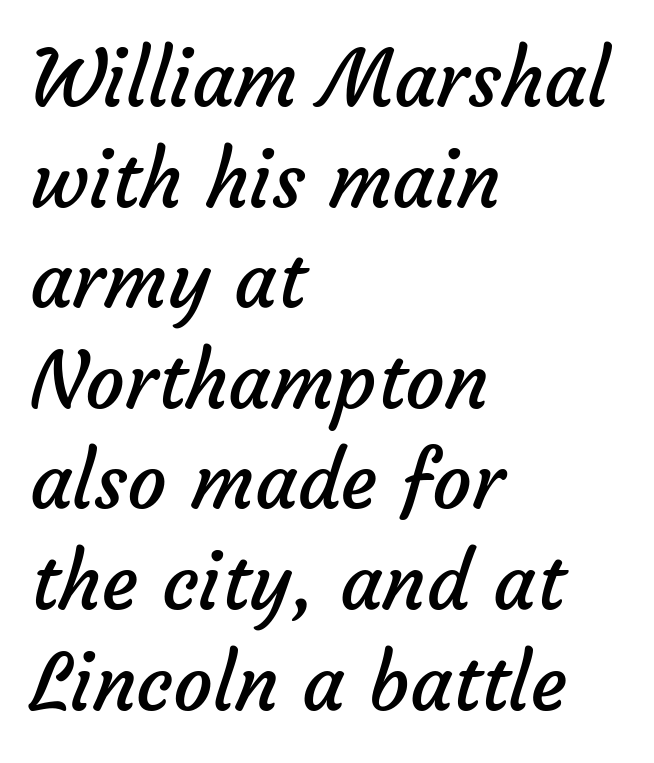
{"serif": "no", "bold": "no", "weight": "regular", "width": "normal", "stroke_contrast": "low", "x_height": "medium", "monospaced": "no", "underline": "no", "align": "left", "line_spacing": "normal", "line_spacing_ratio": 1.29, "letter_spacing": "normal", "letter_spacing_em": 0.0, "glyph_px": 78}
